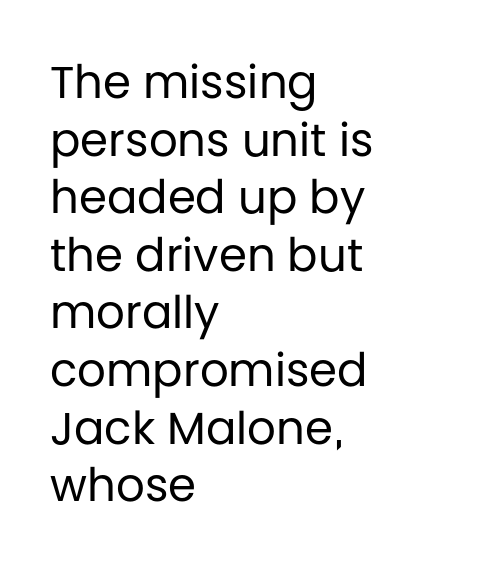
Q: Is the text bold? A: No.
Q: Is the text italic (slanted)? A: No, it is upright.
Q: Is the typeface a serif or a sans-serif typeface? A: Sans-serif.
Q: Is the text underlined? A: No.
Q: How is the paragraph aligned? A: Left-aligned.
Q: Is the spacing between letters normal or unusually wide? A: Normal.
Q: Is the spacing between lines tight, normal or loose? A: Normal.
Q: Width (condensed, normal, or wide)? A: Normal.
Q: Stroke contrast? A: Low.
Q: x-height? A: Large.
Q: Monospaced? A: No.
